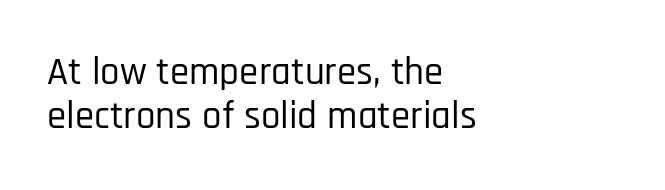
The image shows 39 px condensed sans-serif type, upright; set left-aligned, tight line spacing (1.14x), normal letter spacing, not underlined; low stroke contrast and a large x-height.
